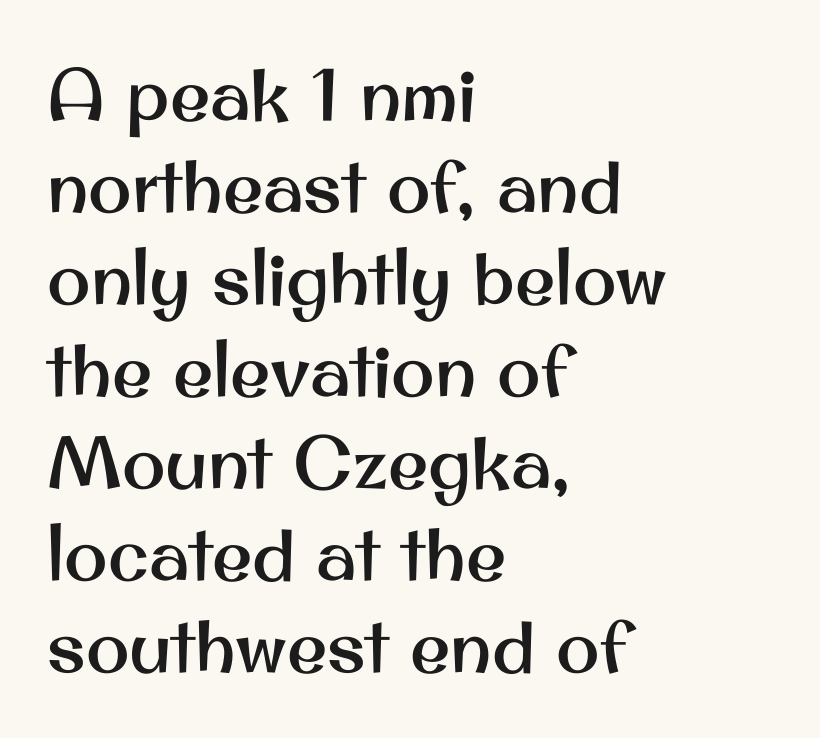
The typography opts for an upright posture over an oblique one. The glyphs in this specimen are sans serif. A classic flush-left, rag-right setting is used for this passage. The passage shown is typed in a proportional face where columns would drift. Short note: letters normally spaced. The space beneath each line is pristine and unruled.
